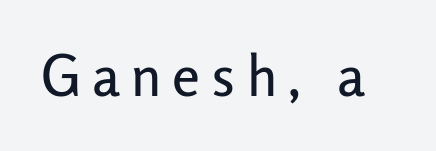
Q: Is the text italic (slanted)? A: No, it is upright.
Q: Is the typeface a serif or a sans-serif typeface? A: Sans-serif.
Q: Is the text underlined? A: No.
Q: Is the spacing between letters normal or unusually wide? A: Unusually wide.
Q: Width (condensed, normal, or wide)? A: Normal.
Q: Stroke contrast? A: Low.
Q: x-height? A: Medium.
Q: Monospaced? A: No.
